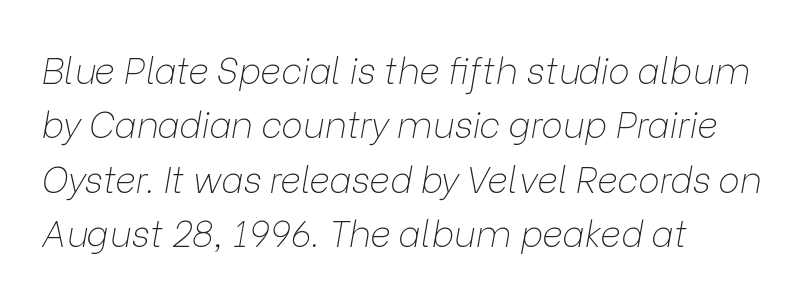
If you measured baseline to baseline, you'd find a middling distance. If you drew a line through each stem, it would be angled. The typeface has the unassuming heft of standard copy or less. Think of a printed novel: that variable character pitch is what you see here. The strip under each line holds only bare page. These lines are set flush left with a ragged right edge.
